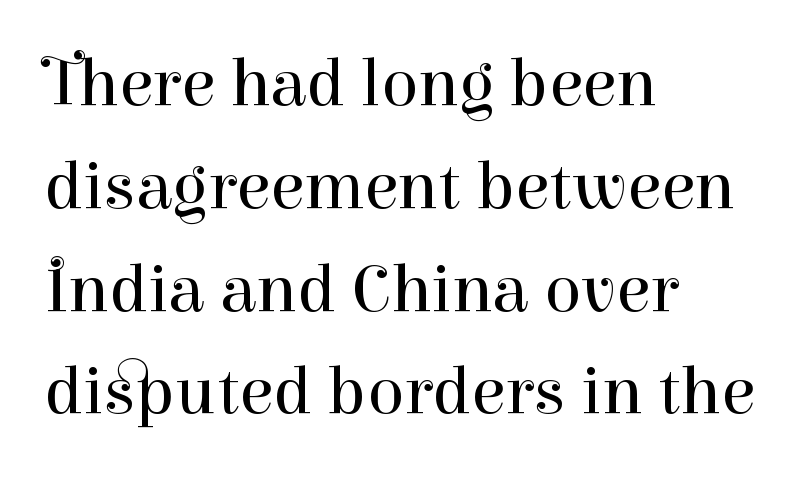
The image shows 69 px regular-weight serif type, upright; set left-aligned, normal line spacing (1.49x), normal letter spacing, not underlined; high stroke contrast and a medium x-height.
